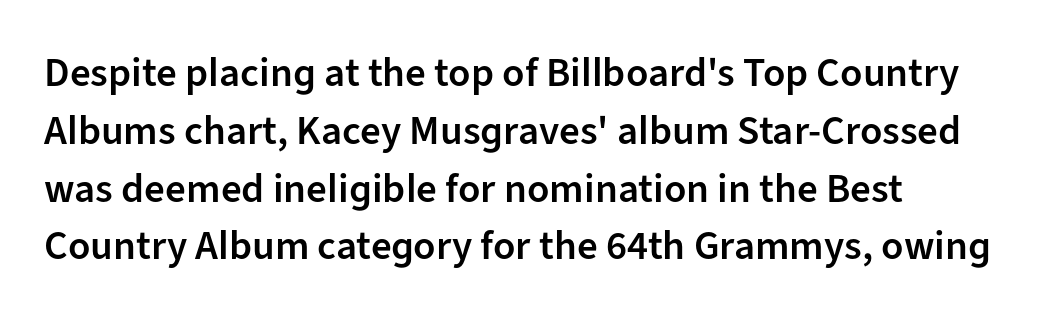
Q: Is the text bold? A: Semi-bold.
Q: Is the text italic (slanted)? A: No, it is upright.
Q: Is the typeface a serif or a sans-serif typeface? A: Sans-serif.
Q: Is the text underlined? A: No.
Q: Is the spacing between letters normal or unusually wide? A: Normal.
Q: Is the spacing between lines tight, normal or loose? A: Normal.
Q: Width (condensed, normal, or wide)? A: Normal.
Q: Stroke contrast? A: Low.
Q: x-height? A: Medium.
Q: Monospaced? A: No.
